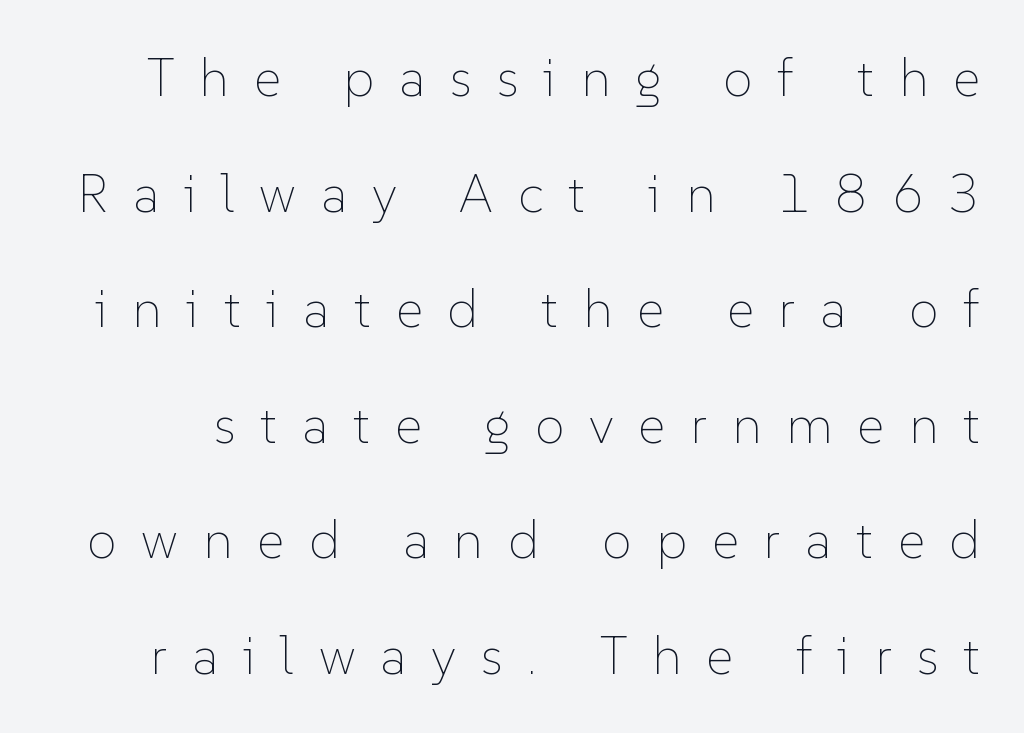
The image shows 53 px thin type, upright; set loose line spacing (2.18x), unusually wide letter spacing (+0.47 em), not underlined; low stroke contrast and a medium x-height.
